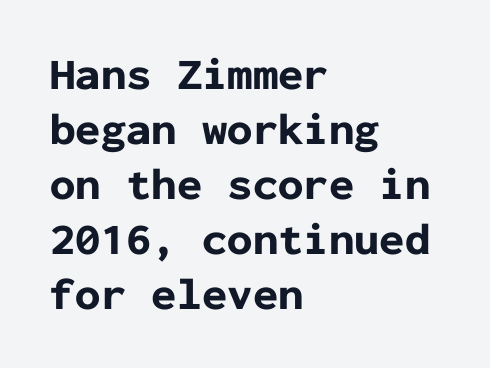
The image shows 45 px bold sans-serif type, upright, monospaced; set left-aligned, line spacing 1.22x, normal letter spacing, not underlined; low stroke contrast and a medium x-height.
